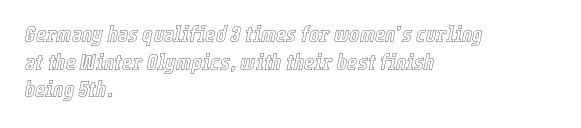
Q: Is the text italic (slanted)? A: Yes, it leans right by about 12 degrees.
Q: Is the text underlined? A: No.
Q: How is the paragraph aligned? A: Left-aligned.
Q: Is the spacing between letters normal or unusually wide? A: Normal.
Q: Is the spacing between lines tight, normal or loose? A: Normal.
